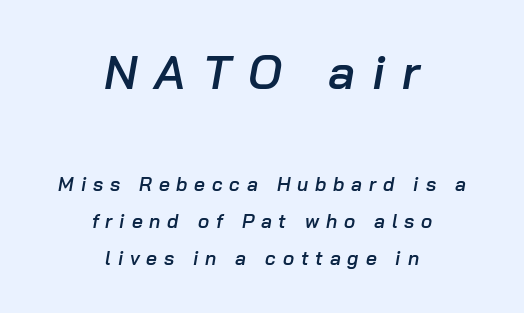
Q: Is the text bold? A: Semi-bold.
Q: Is the text italic (slanted)? A: Yes, it leans right by about 10 degrees.
Q: Is the text underlined? A: No.
Q: How is the paragraph aligned? A: Centered.
Q: Is the spacing between letters normal or unusually wide? A: Unusually wide.
Q: Is the spacing between lines tight, normal or loose? A: Loose.
Q: Which block of text is set in a larger size, the first (top) or the second (bottom)? A: The first (top) one.
Q: Width (condensed, normal, or wide)? A: Normal.
Q: Stroke contrast? A: Low.
Q: x-height? A: Medium.
Q: Monospaced? A: No.
